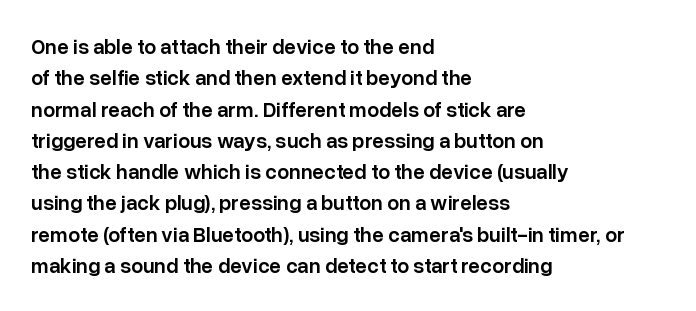
Emphasis by weight is partial: semibold. A typesetter would call this leading conventional body-copy spacing. The rendering keeps characters at their native spacing. This is roman type, the default non-slanted kind. Compared with a centered layout, this one pins lines to the left instead.
